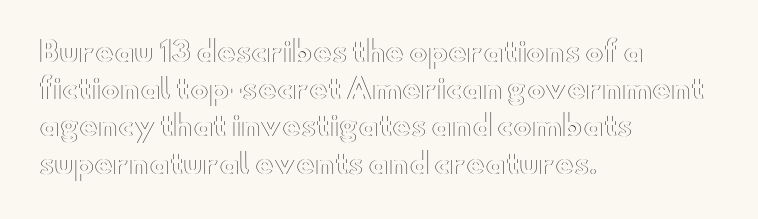
Q: Is the text italic (slanted)? A: No, it is upright.
Q: Is the text underlined? A: No.
Q: How is the paragraph aligned? A: Left-aligned.
Q: Is the spacing between letters normal or unusually wide? A: Normal.
Q: Is the spacing between lines tight, normal or loose? A: Normal.
Q: Width (condensed, normal, or wide)? A: Wide.
Q: x-height? A: Small.
Q: Monospaced? A: No.
